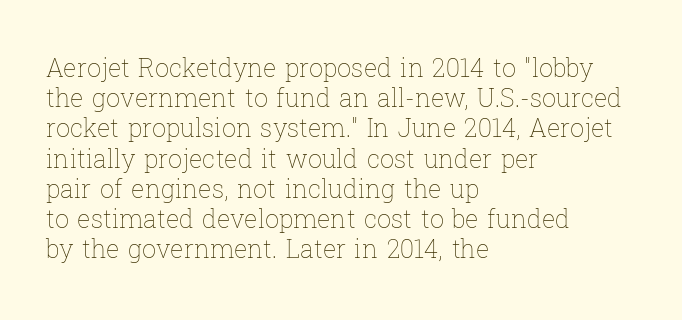
In terms of posture, this sample is upright. The rendering keeps characters at their native spacing. Caption: face not bold, strokes unweighted. The string is rendered with underlining switched off. Horizontal alignment here is leftward, the default for most running prose.
